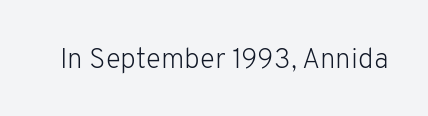
The image shows 28 px light sans-serif type, upright; set normal letter spacing, not underlined; low stroke contrast and a medium x-height.
